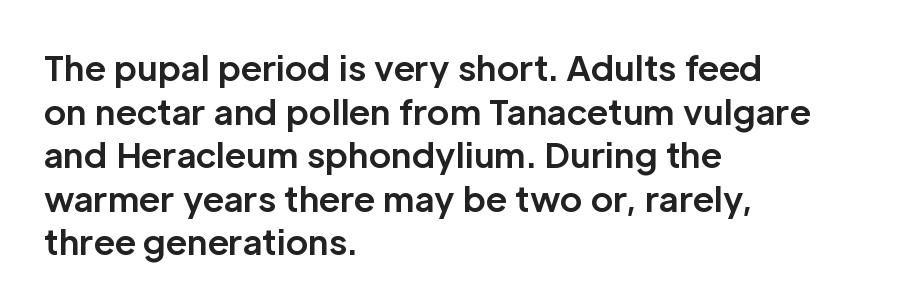
{"serif": "no", "italic": "no", "bold": "yes", "weight": "bold", "width": "normal", "stroke_contrast": "low", "x_height": "medium", "monospaced": "no", "underline": "no", "align": "left", "line_spacing": "normal", "line_spacing_ratio": 1.28, "letter_spacing": "normal", "letter_spacing_em": 0.0, "glyph_px": 34}
